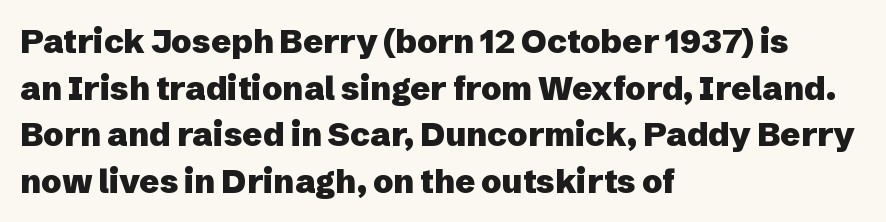
Glance below the letters and you will spot only blank space. Typeset ragged right — the left edge is the straight one. Here the glyphs are tracked normally, forming tight word shapes. The glyphs in this specimen are sans serif. Strong, thick strokes mark this as bold type.
